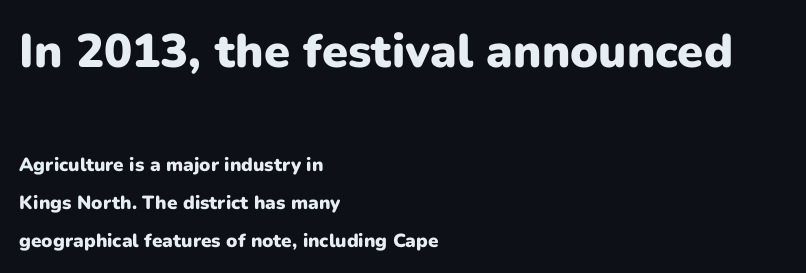
Q: Is the text bold? A: Yes.
Q: Is the text italic (slanted)? A: No, it is upright.
Q: Is the typeface a serif or a sans-serif typeface? A: Sans-serif.
Q: Is the text underlined? A: No.
Q: How is the paragraph aligned? A: Left-aligned.
Q: Is the spacing between letters normal or unusually wide? A: Normal.
Q: Is the spacing between lines tight, normal or loose? A: Loose.
Q: Which block of text is set in a larger size, the first (top) or the second (bottom)? A: The first (top) one.
Q: Width (condensed, normal, or wide)? A: Normal.
Q: Stroke contrast? A: Low.
Q: x-height? A: Medium.
Q: Monospaced? A: No.
